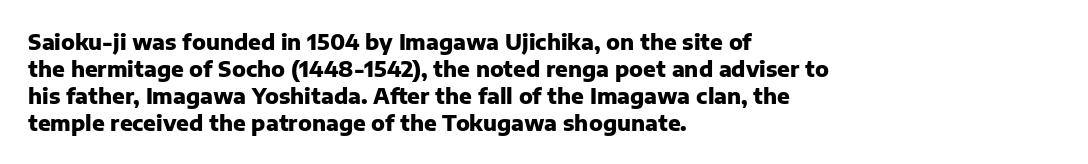
Q: Is the text bold? A: Yes.
Q: Is the text italic (slanted)? A: No, it is upright.
Q: Is the text underlined? A: No.
Q: How is the paragraph aligned? A: Left-aligned.
Q: Is the spacing between letters normal or unusually wide? A: Normal.
Q: Is the spacing between lines tight, normal or loose? A: Normal.
